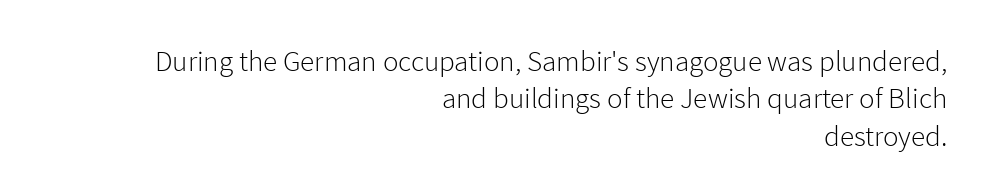
{"serif": "no", "italic": "no", "bold": "no", "weight": "light", "width": "normal", "stroke_contrast": "low", "x_height": "medium", "monospaced": "no", "underline": "no", "align": "right", "line_spacing": "normal", "line_spacing_ratio": 1.29, "letter_spacing": "normal", "letter_spacing_em": 0.0, "glyph_px": 29}
